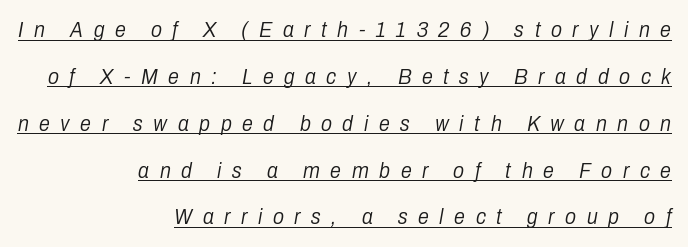
The image shows 22 px text type, italic (leaning right); set right-aligned, loose line spacing (2.13x), unusually wide letter spacing (+0.48 em), underlined.
